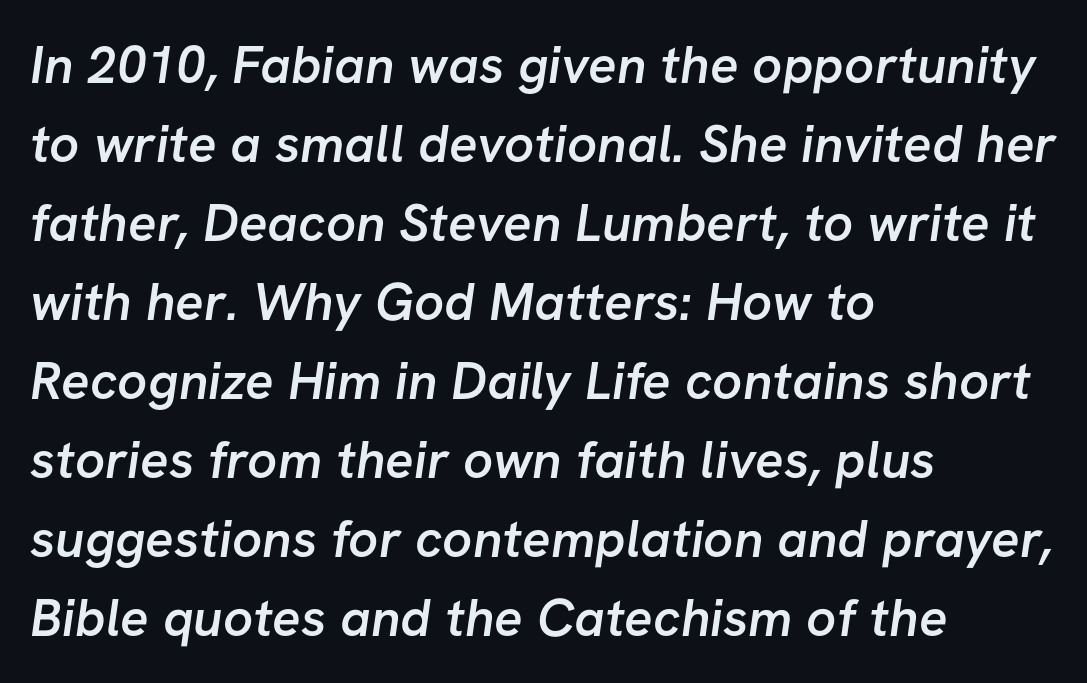
{"serif": "no", "bold": "semi", "weight": "semibold", "width": "normal", "stroke_contrast": "low", "x_height": "medium", "monospaced": "no", "underline": "no", "align": "left", "line_spacing": "normal", "line_spacing_ratio": 1.49, "letter_spacing": "normal", "letter_spacing_em": 0.0, "glyph_px": 53}
